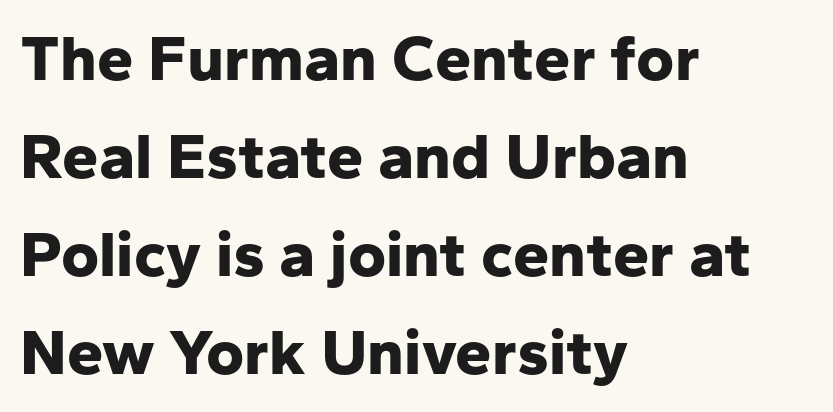
{"serif": "no", "italic": "no", "bold": "yes", "weight": "bold", "width": "normal", "stroke_contrast": "low", "x_height": "medium", "monospaced": "no", "underline": "no", "align": "left", "line_spacing": "normal", "line_spacing_ratio": 1.51, "letter_spacing": "normal", "letter_spacing_em": 0.0, "glyph_px": 65}
